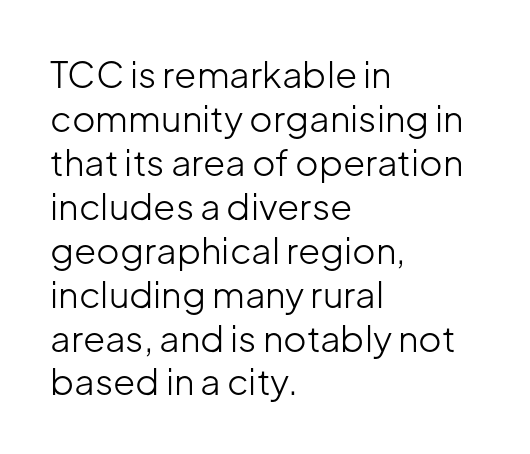
{"serif": "no", "italic": "no", "bold": "no", "weight": "light", "width": "normal", "stroke_contrast": "low", "x_height": "medium", "monospaced": "no", "underline": "no", "align": "left", "line_spacing_ratio": 1.22, "letter_spacing": "normal", "letter_spacing_em": 0.0, "glyph_px": 36}
